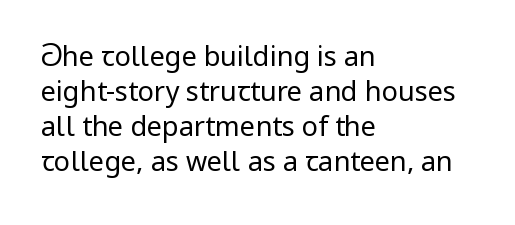
Style check: upright. Plain, unruled lines of type. The paragraph has a hard left edge and a soft right edge. This rendering leaves character spacing at its baseline value. A typesetter would call this leading conventional body-copy spacing. These glyphs show unthickened strokes, regular width or finer.
